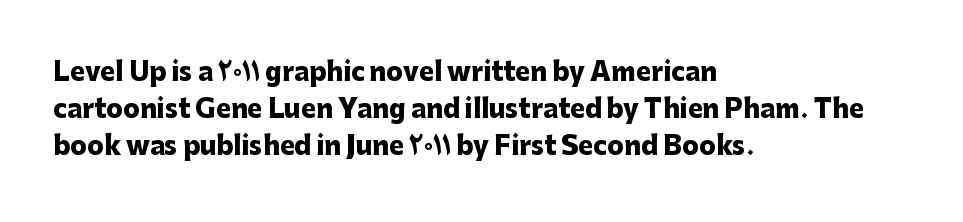
The image shows 25 px bold type, upright; set left-aligned, normal line spacing (1.48x), normal letter spacing, not underlined.
